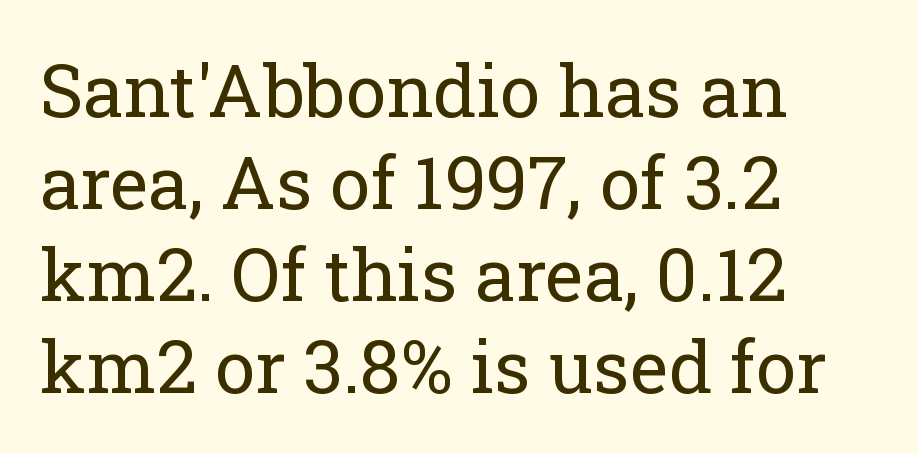
Q: Is the text bold? A: No.
Q: Is the text italic (slanted)? A: No, it is upright.
Q: Is the typeface a serif or a sans-serif typeface? A: Serif.
Q: Is the text underlined? A: No.
Q: How is the paragraph aligned? A: Left-aligned.
Q: Is the spacing between letters normal or unusually wide? A: Normal.
Q: Is the spacing between lines tight, normal or loose? A: Normal.
Q: Width (condensed, normal, or wide)? A: Normal.
Q: Stroke contrast? A: Low.
Q: x-height? A: Medium.
Q: Monospaced? A: No.
